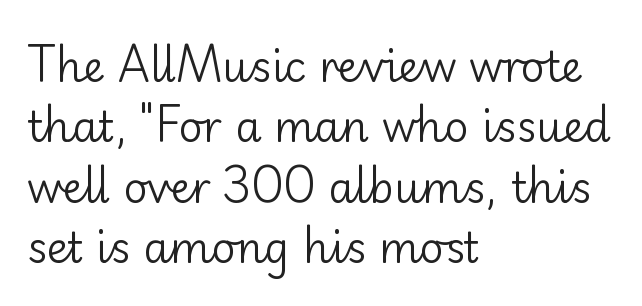
{"serif": "no", "italic": "no", "bold": "no", "weight": "regular", "width": "normal", "stroke_contrast": "low", "x_height": "small", "monospaced": "no", "underline": "no", "align": "left", "line_spacing": "normal", "line_spacing_ratio": 1.44, "letter_spacing": "normal", "letter_spacing_em": 0.0, "glyph_px": 42}
